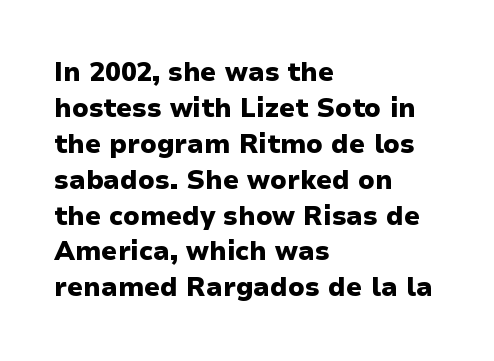
The image shows 26 px bold type, upright; set left-aligned, normal line spacing (1.38x), normal letter spacing, not underlined.
